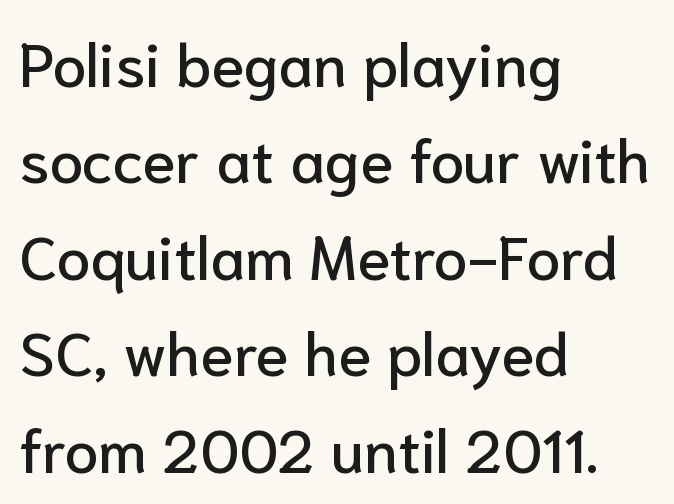
The image shows 61 px sans-serif type, upright; set left-aligned, normal line spacing (1.58x), normal letter spacing, not underlined; low stroke contrast and a medium x-height.
